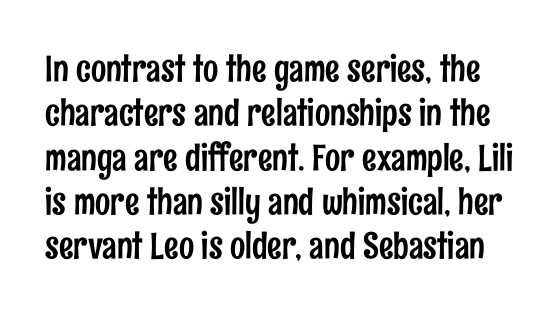
Check under the words: just untouched page. The passage shown is typed in a proportional face where columns would drift. This sample uses plain, unmodified letter spacing. The typeface chosen for these lines omits serifs.
